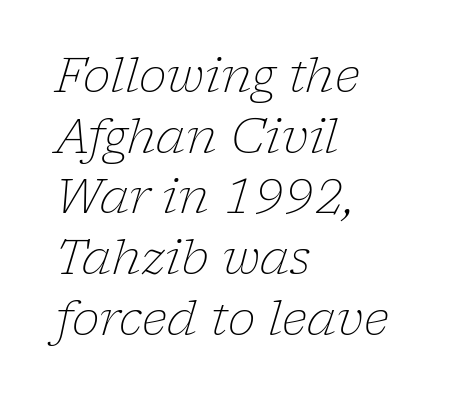
{"serif": "yes", "italic": "yes", "lean": "right", "slant_degrees": 17, "bold": "no", "weight": "light", "width": "normal", "stroke_contrast": "low", "x_height": "medium", "monospaced": "no", "underline": "no", "align": "left", "line_spacing": "normal", "line_spacing_ratio": 1.29, "letter_spacing": "normal", "letter_spacing_em": 0.0, "glyph_px": 47}
